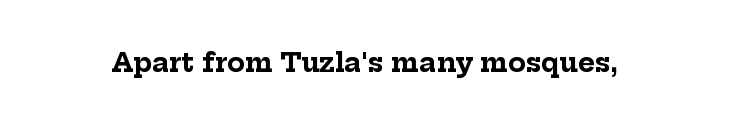
Q: Is the text bold? A: Yes.
Q: Is the text italic (slanted)? A: No, it is upright.
Q: Is the text underlined? A: No.
Q: Is the spacing between letters normal or unusually wide? A: Normal.
